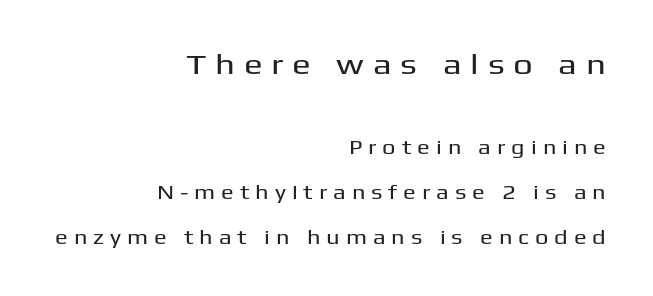
The image shows 28 px wide sans-serif type, upright; set right-aligned, loose line spacing (2.37x), unusually wide letter spacing (+0.31 em), not underlined; the first (top) block is 1.47x larger; medium stroke contrast and a medium x-height.
